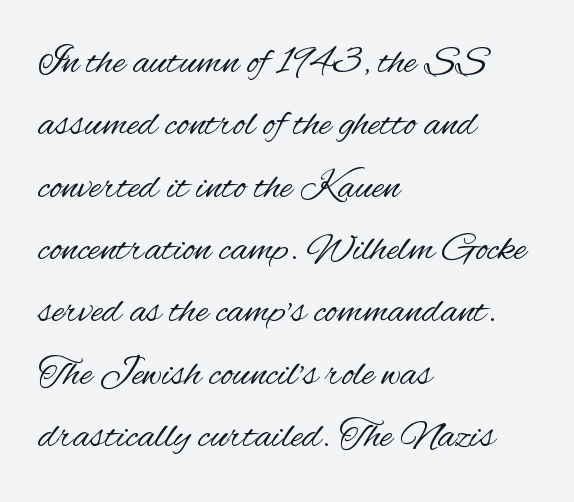
{"serif": "no", "bold": "no", "weight": "regular", "width": "condensed", "stroke_contrast": "medium", "x_height": "small", "monospaced": "no", "underline": "no", "align": "left", "line_spacing": "normal", "line_spacing_ratio": 1.52, "letter_spacing": "normal", "letter_spacing_em": 0.0, "glyph_px": 41}
